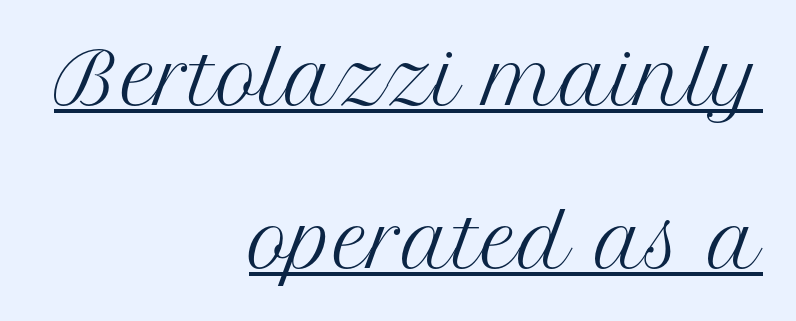
Students, observe the line beneath the letters — that is underlining. Weight: not bold — regular or lighter. Is the letter spacing exaggerated? No — it looks like the ordinary default. This rendering employs a face with finishing strokes, i.e., a serif.
